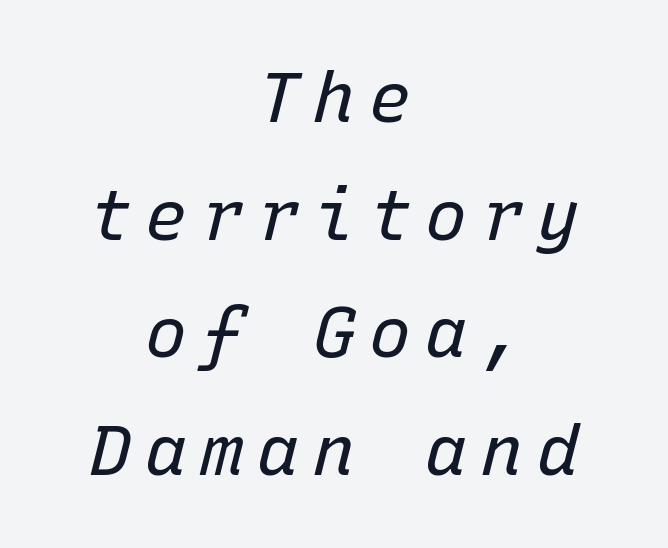
Q: Is the text bold? A: No.
Q: Is the text italic (slanted)? A: Yes, it leans right by about 15 degrees.
Q: Is the text underlined? A: No.
Q: How is the paragraph aligned? A: Centered.
Q: Is the spacing between letters normal or unusually wide? A: Unusually wide.
Q: Is the spacing between lines tight, normal or loose? A: Normal.
Q: Width (condensed, normal, or wide)? A: Normal.
Q: Stroke contrast? A: Low.
Q: x-height? A: Medium.
Q: Monospaced? A: Yes.
